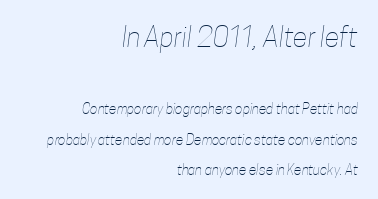
{"bold": "no", "underline": "no", "align": "right", "line_spacing": "loose", "line_spacing_ratio": 2.17, "letter_spacing": "normal", "letter_spacing_em": 0.0, "larger_block": "first", "size_ratio": 1.93, "glyph_px": 27}
